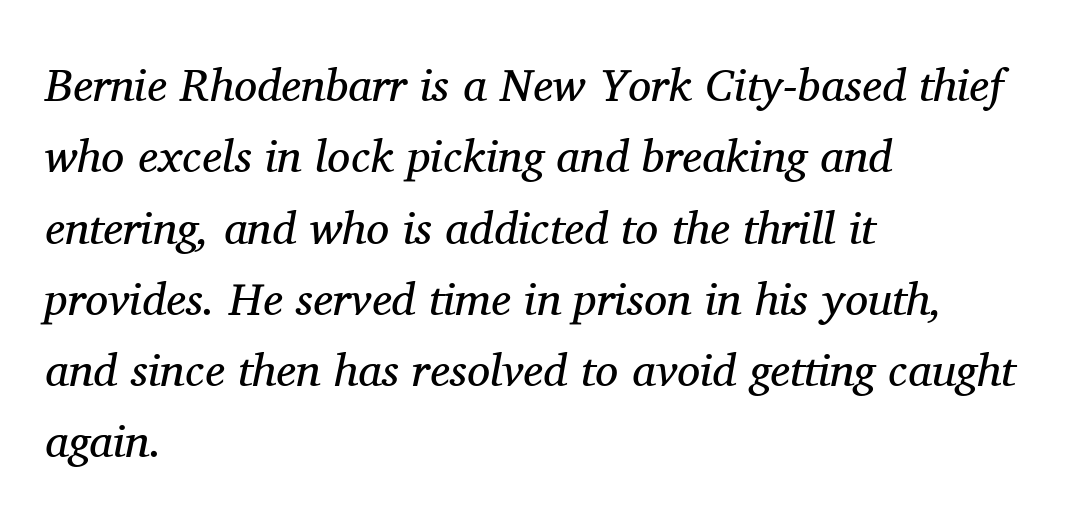
Q: Is the text bold? A: No.
Q: Is the text italic (slanted)? A: Yes, it leans right by about 11 degrees.
Q: Is the typeface a serif or a sans-serif typeface? A: Serif.
Q: Is the text underlined? A: No.
Q: How is the paragraph aligned? A: Left-aligned.
Q: Is the spacing between letters normal or unusually wide? A: Normal.
Q: Is the spacing between lines tight, normal or loose? A: Normal.
Q: Width (condensed, normal, or wide)? A: Normal.
Q: Stroke contrast? A: Medium.
Q: x-height? A: Medium.
Q: Monospaced? A: No.
